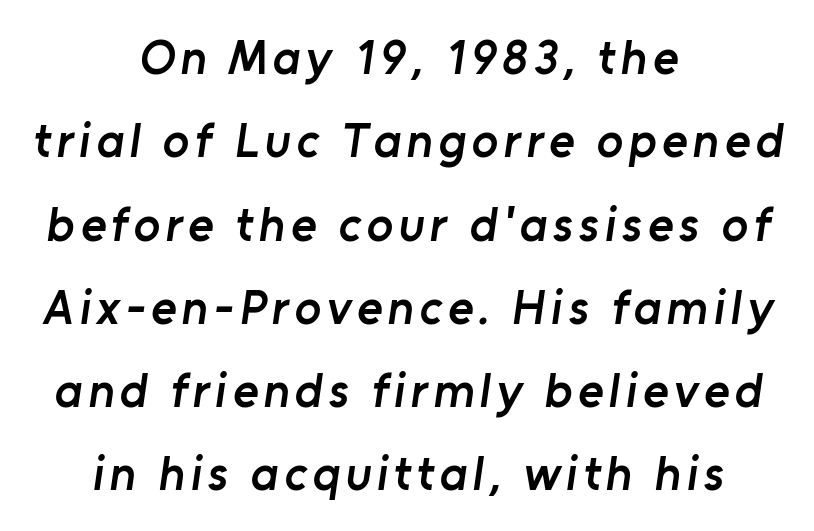
Both edges are ragged and mirror each other, which tells us the setting is centered. The space directly below the letters is spotless. Type style note: lacks serifs. Rows of type keep a routine distance in the vertical direction. How heavy is the stroke? Medium-heavy — a semibold, shy of bold.
